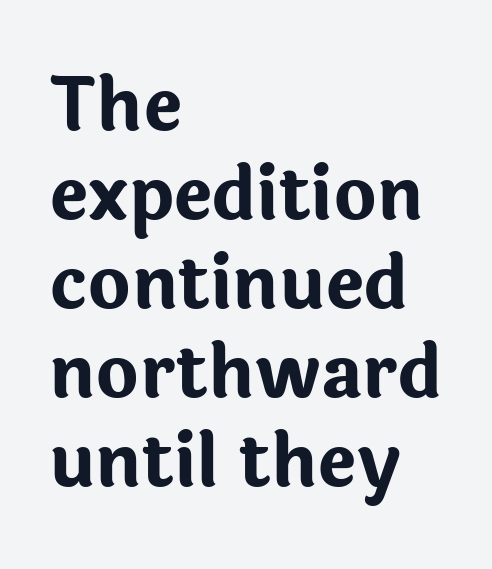
The image shows 73 px bold sans-serif type, upright; set left-aligned, line spacing 1.22x, normal letter spacing, not underlined; low stroke contrast and a medium x-height.
